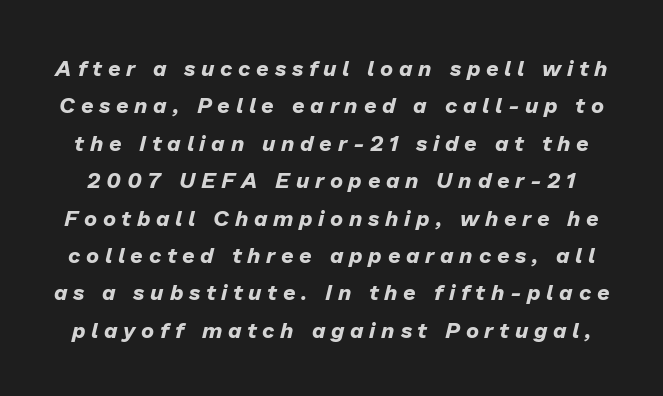
Q: Is the text bold? A: Yes.
Q: Is the text italic (slanted)? A: Yes, it leans right by about 13 degrees.
Q: Is the text underlined? A: No.
Q: Is the spacing between letters normal or unusually wide? A: Unusually wide.
Q: Is the spacing between lines tight, normal or loose? A: Normal.
